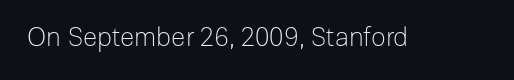
Q: Is the text bold? A: No.
Q: Is the text italic (slanted)? A: No, it is upright.
Q: Is the text underlined? A: No.
Q: Is the spacing between letters normal or unusually wide? A: Normal.
